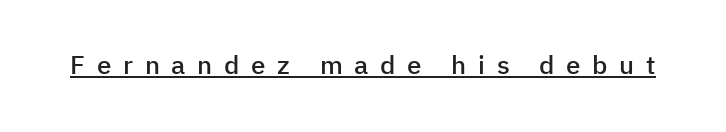
{"italic": "no", "bold": "semi", "underline": "yes", "letter_spacing": "wide", "letter_spacing_em": 0.45, "glyph_px": 26}
